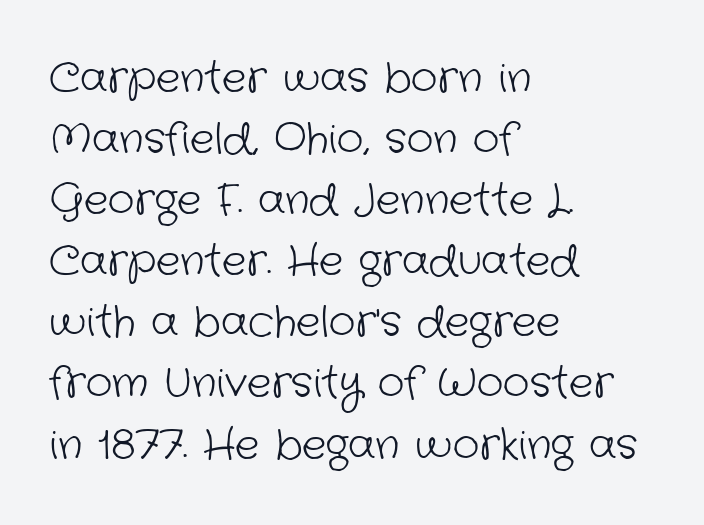
{"serif": "no", "bold": "no", "weight": "light", "width": "normal", "stroke_contrast": "low", "x_height": "medium", "monospaced": "no", "underline": "no", "align": "left", "line_spacing": "normal", "line_spacing_ratio": 1.49, "letter_spacing": "normal", "letter_spacing_em": 0.0, "glyph_px": 41}
